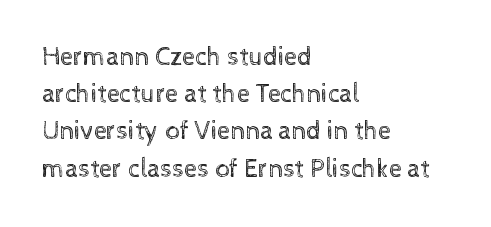
The image shows 26 px text type, upright; set left-aligned, normal line spacing (1.43x), normal letter spacing, not underlined.
